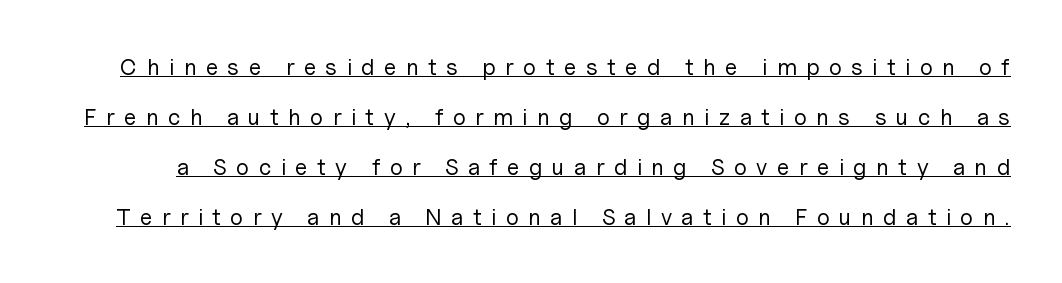
Q: Is the text bold? A: No.
Q: Is the text italic (slanted)? A: No, it is upright.
Q: Is the text underlined? A: Yes.
Q: Is the spacing between letters normal or unusually wide? A: Unusually wide.
Q: Is the spacing between lines tight, normal or loose? A: Loose.
